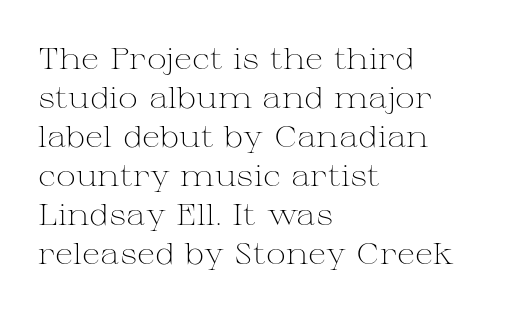
The image shows 30 px light, wide serif type, upright; set left-aligned, normal line spacing (1.3x), normal letter spacing, not underlined; medium stroke contrast and a medium x-height.
